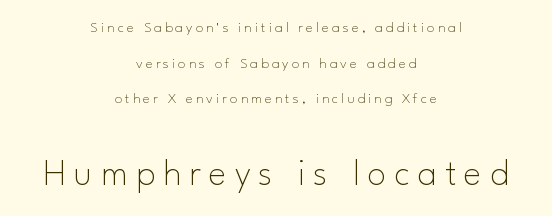
Alignment: centered. Unlike italic type, these characters show no tilt at all. There is plenty of visible air inserted between adjacent glyphs. Grotesque or geometric, the face here clearly has no serifs. No heavy texture on the line: the type isn't bold. The rendering enlarges the type as you move from the upper chunk to the lower.
